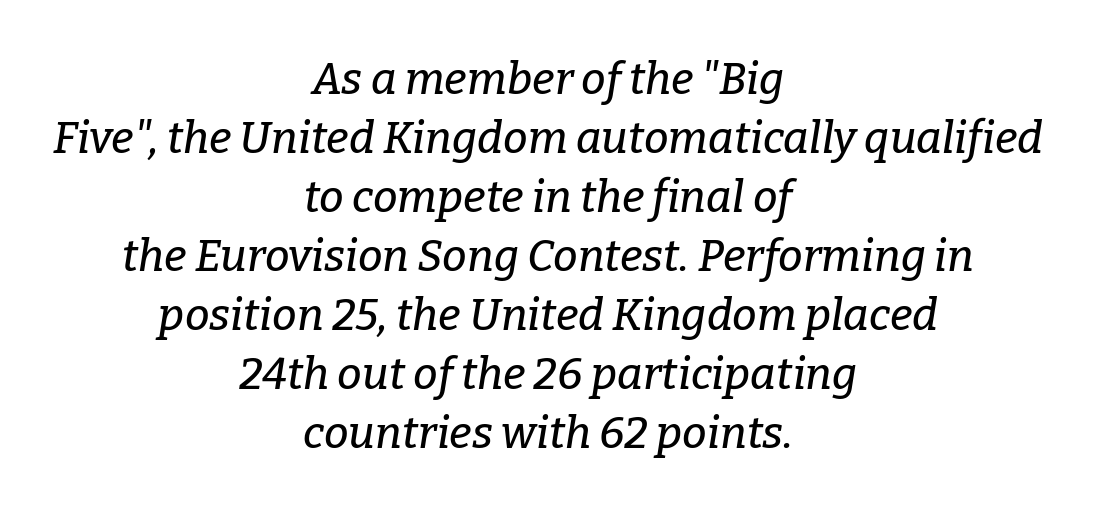
{"serif": "yes", "italic": "yes", "lean": "right", "slant_degrees": 9, "width": "normal", "stroke_contrast": "low", "x_height": "medium", "monospaced": "no", "underline": "no", "align": "center", "line_spacing": "normal", "line_spacing_ratio": 1.34, "letter_spacing": "normal", "letter_spacing_em": 0.0, "glyph_px": 44}
